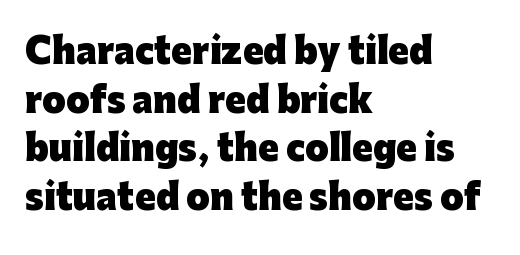
{"serif": "no", "italic": "no", "bold": "yes", "weight": "heavy", "width": "normal", "stroke_contrast": "low", "x_height": "medium", "monospaced": "no", "underline": "no", "align": "left", "line_spacing": "normal", "line_spacing_ratio": 1.43, "letter_spacing": "normal", "letter_spacing_em": 0.0, "glyph_px": 34}
